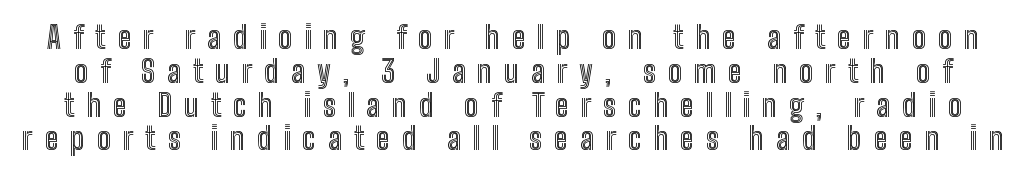
Q: Is the text italic (slanted)? A: No, it is upright.
Q: Is the text underlined? A: No.
Q: Is the spacing between letters normal or unusually wide? A: Unusually wide.
Q: Is the spacing between lines tight, normal or loose? A: Tight.
Q: Width (condensed, normal, or wide)? A: Condensed.
Q: x-height? A: Medium.
Q: Monospaced? A: No.
